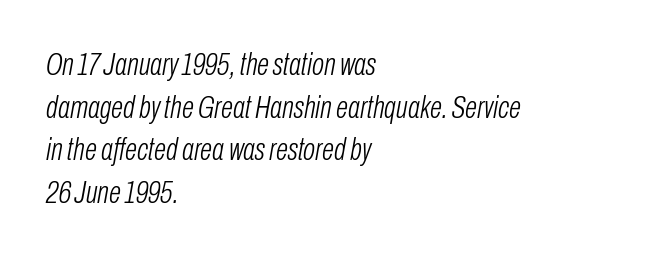
Q: Is the text bold? A: No.
Q: Is the text italic (slanted)? A: Yes, it leans right by about 10 degrees.
Q: Is the text underlined? A: No.
Q: How is the paragraph aligned? A: Left-aligned.
Q: Is the spacing between letters normal or unusually wide? A: Normal.
Q: Is the spacing between lines tight, normal or loose? A: Normal.
Q: Width (condensed, normal, or wide)? A: Condensed.
Q: Stroke contrast? A: Low.
Q: x-height? A: Medium.
Q: Monospaced? A: No.
